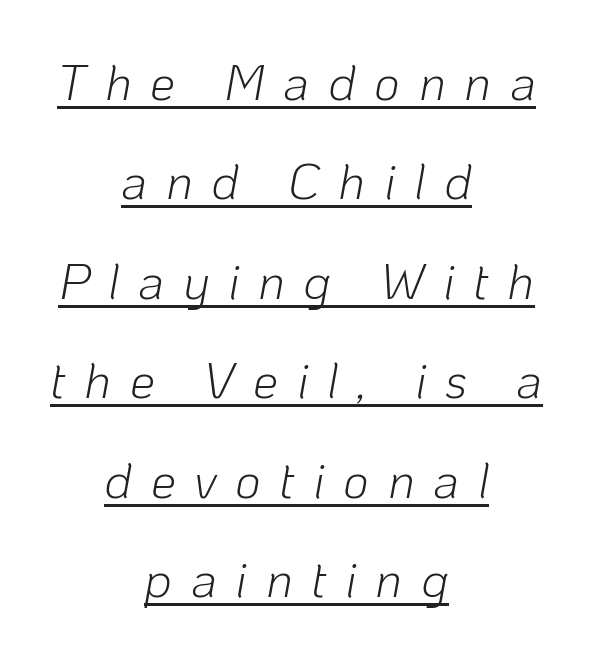
The image shows 50 px light type, italic (leaning right); set centered, loose line spacing (1.99x), unusually wide letter spacing (+0.37 em), underlined; low stroke contrast and a medium x-height.
